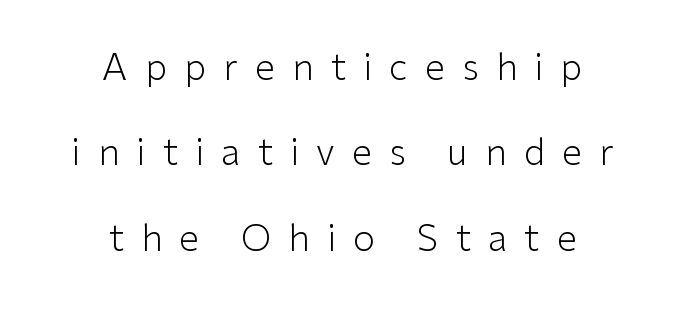
A student would call this center alignment; a typographer would say set centered. Reading down the column, the eye jumps a long way to each next line. The letters advance in unequal steps, a hallmark of proportional type. Letter spacing: wide.
